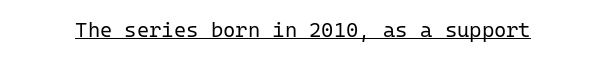
The image shows 21 px text type, upright; set normal letter spacing, underlined.
